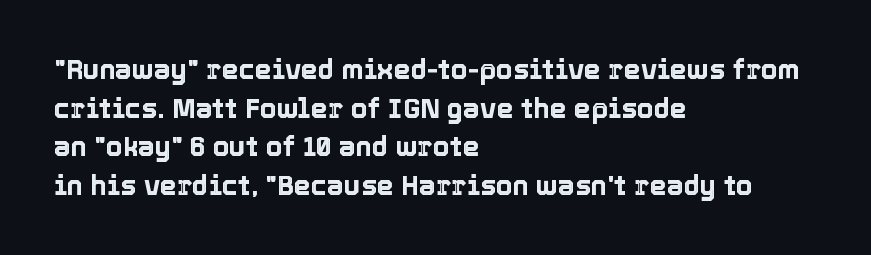
{"italic": "no", "underline": "no", "align": "left", "line_spacing": "normal", "line_spacing_ratio": 1.43, "letter_spacing": "normal", "letter_spacing_em": 0.0, "glyph_px": 27}
